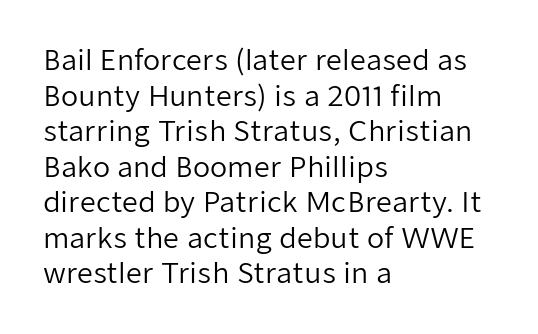
Q: Is the text bold? A: No.
Q: Is the text italic (slanted)? A: No, it is upright.
Q: Is the typeface a serif or a sans-serif typeface? A: Sans-serif.
Q: Is the text underlined? A: No.
Q: How is the paragraph aligned? A: Left-aligned.
Q: Is the spacing between letters normal or unusually wide? A: Normal.
Q: Is the spacing between lines tight, normal or loose? A: Normal.
Q: Width (condensed, normal, or wide)? A: Normal.
Q: Stroke contrast? A: Low.
Q: x-height? A: Medium.
Q: Monospaced? A: No.
